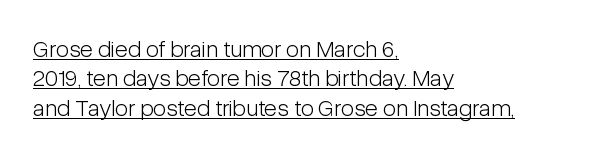
{"italic": "no", "bold": "no", "underline": "yes", "align": "left", "line_spacing_ratio": 1.22, "letter_spacing": "normal", "letter_spacing_em": 0.0, "glyph_px": 24}
